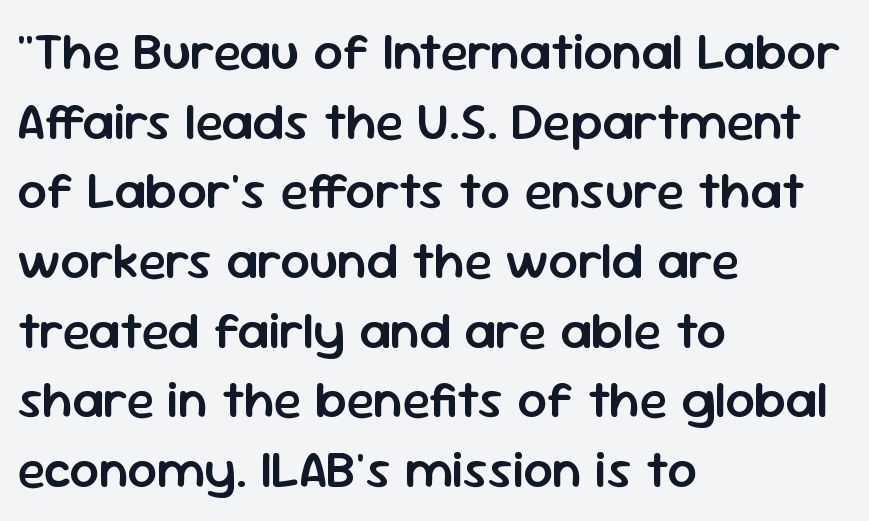
Q: Is the text bold? A: Semi-bold.
Q: Is the text italic (slanted)? A: No, it is upright.
Q: Is the typeface a serif or a sans-serif typeface? A: Sans-serif.
Q: Is the text underlined? A: No.
Q: How is the paragraph aligned? A: Left-aligned.
Q: Is the spacing between letters normal or unusually wide? A: Normal.
Q: Is the spacing between lines tight, normal or loose? A: Normal.
Q: Width (condensed, normal, or wide)? A: Normal.
Q: Stroke contrast? A: Low.
Q: x-height? A: Medium.
Q: Monospaced? A: No.
